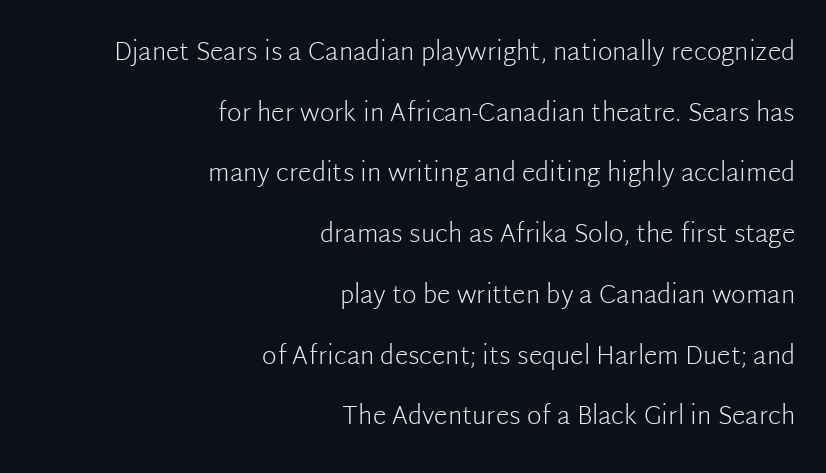
Q: Is the text bold? A: No.
Q: Is the text italic (slanted)? A: No, it is upright.
Q: Is the text underlined? A: No.
Q: How is the paragraph aligned? A: Right-aligned.
Q: Is the spacing between letters normal or unusually wide? A: Normal.
Q: Is the spacing between lines tight, normal or loose? A: Loose.
